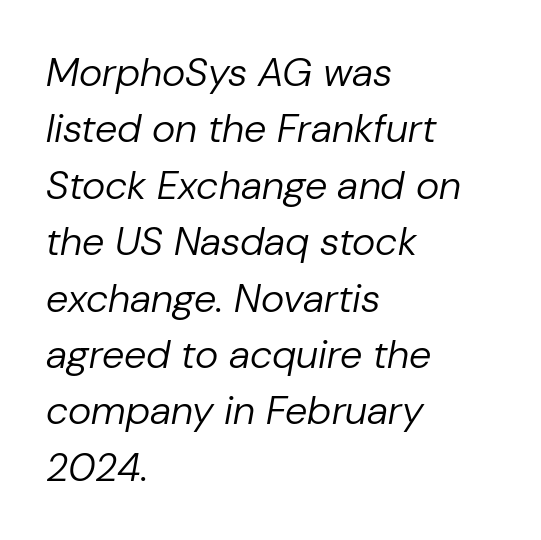
Clear beneath every line of the passage. A typesetter would call this proportional, since set widths differ per character. A classic flush-left, rag-right setting is used for this passage. No heavy texture on the line: the type isn't bold. Looking at the ascenders, they clearly lean.
